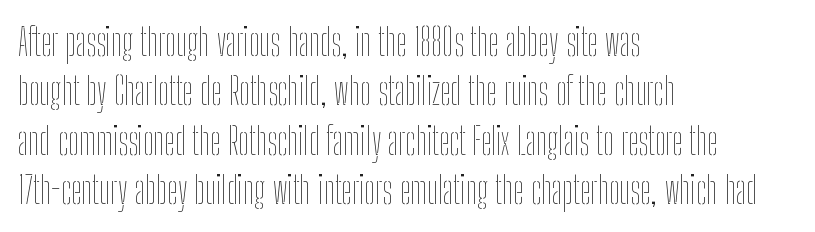
Q: Is the text bold? A: No.
Q: Is the text italic (slanted)? A: No, it is upright.
Q: Is the text underlined? A: No.
Q: How is the paragraph aligned? A: Left-aligned.
Q: Is the spacing between letters normal or unusually wide? A: Normal.
Q: Is the spacing between lines tight, normal or loose? A: Normal.
Q: Width (condensed, normal, or wide)? A: Condensed.
Q: Stroke contrast? A: Low.
Q: x-height? A: Medium.
Q: Monospaced? A: No.
